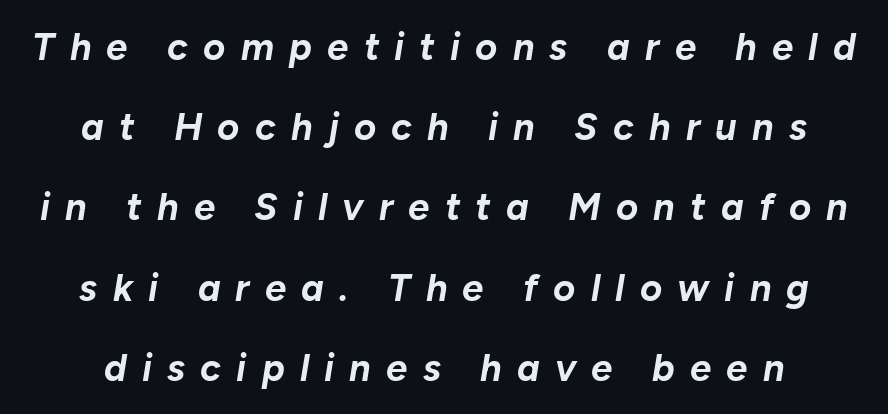
The image shows 38 px bold type, italic (leaning right); set loose line spacing (2.11x), unusually wide letter spacing (+0.4 em), not underlined; low stroke contrast and a medium x-height.
